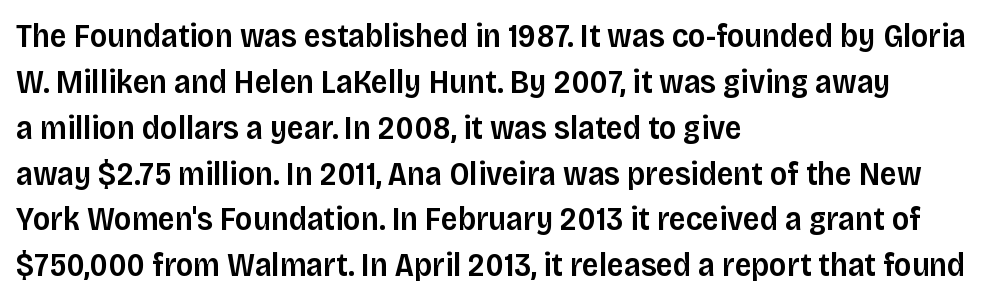
Q: Is the text bold? A: Semi-bold.
Q: Is the text italic (slanted)? A: No, it is upright.
Q: Is the typeface a serif or a sans-serif typeface? A: Sans-serif.
Q: Is the text underlined? A: No.
Q: How is the paragraph aligned? A: Left-aligned.
Q: Is the spacing between letters normal or unusually wide? A: Normal.
Q: Is the spacing between lines tight, normal or loose? A: Normal.
Q: Width (condensed, normal, or wide)? A: Normal.
Q: Stroke contrast? A: Low.
Q: x-height? A: Large.
Q: Monospaced? A: No.
